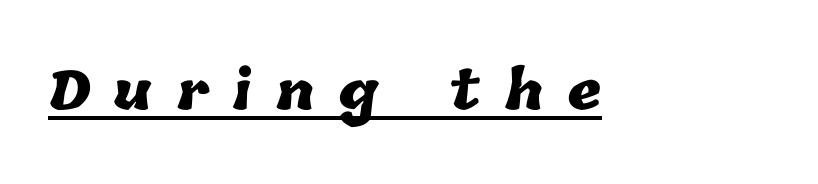
Q: Is the text bold? A: Yes.
Q: Is the text underlined? A: Yes.
Q: Is the spacing between letters normal or unusually wide? A: Unusually wide.
Q: Width (condensed, normal, or wide)? A: Normal.
Q: Stroke contrast? A: Low.
Q: x-height? A: Medium.
Q: Monospaced? A: No.
